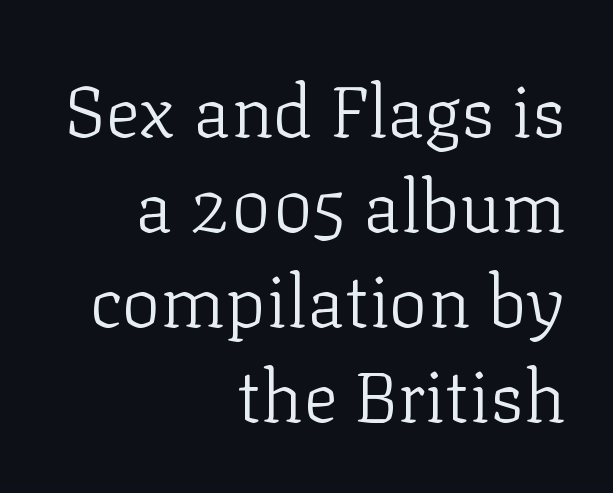
{"serif": "yes", "italic": "no", "bold": "no", "weight": "light", "width": "normal", "stroke_contrast": "low", "x_height": "medium", "monospaced": "no", "underline": "no", "align": "right", "line_spacing": "normal", "line_spacing_ratio": 1.32, "letter_spacing": "normal", "letter_spacing_em": 0.0, "glyph_px": 72}
